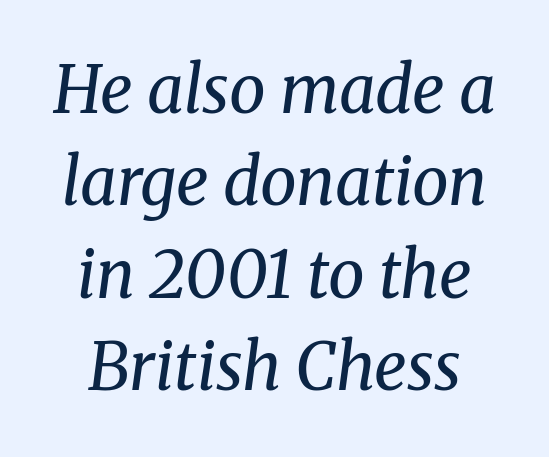
Q: Is the text bold? A: No.
Q: Is the text italic (slanted)? A: Yes, it leans right by about 8 degrees.
Q: Is the typeface a serif or a sans-serif typeface? A: Serif.
Q: Is the text underlined? A: No.
Q: Is the spacing between letters normal or unusually wide? A: Normal.
Q: Is the spacing between lines tight, normal or loose? A: Normal.
Q: Width (condensed, normal, or wide)? A: Normal.
Q: Stroke contrast? A: Medium.
Q: x-height? A: Medium.
Q: Monospaced? A: No.
